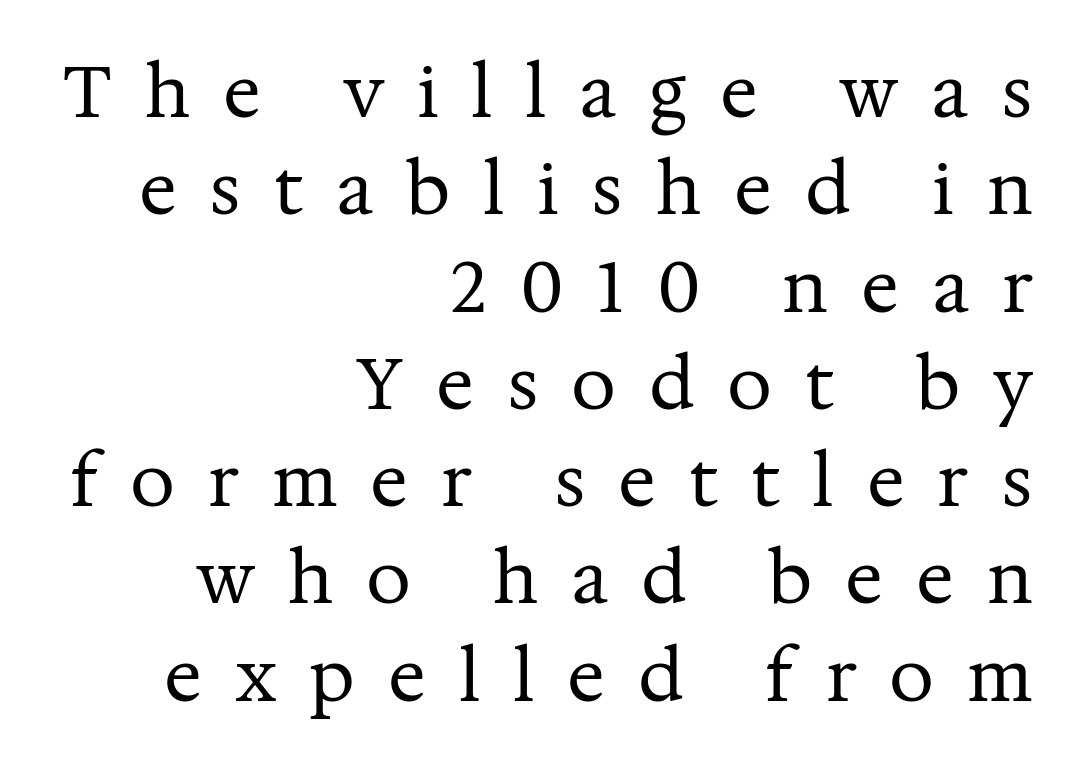
{"serif": "yes", "italic": "no", "bold": "no", "weight": "regular", "width": "normal", "stroke_contrast": "medium", "x_height": "medium", "monospaced": "no", "underline": "no", "align": "right", "line_spacing": "normal", "line_spacing_ratio": 1.37, "letter_spacing": "wide", "letter_spacing_em": 0.46, "glyph_px": 71}
